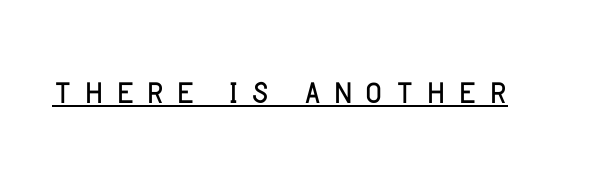
{"serif": "no", "italic": "no", "bold": "no", "weight": "light", "width": "normal", "stroke_contrast": "low", "x_height": "large", "monospaced": "no", "underline": "yes", "letter_spacing": "wide", "letter_spacing_em": 0.21, "glyph_px": 46}
